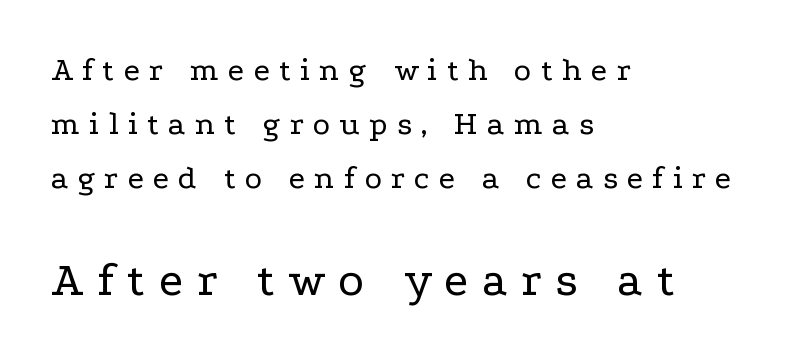
Q: Is the text bold? A: No.
Q: Is the text italic (slanted)? A: No, it is upright.
Q: Is the typeface a serif or a sans-serif typeface? A: Serif.
Q: Is the text underlined? A: No.
Q: How is the paragraph aligned? A: Left-aligned.
Q: Is the spacing between letters normal or unusually wide? A: Unusually wide.
Q: Is the spacing between lines tight, normal or loose? A: Normal.
Q: Which block of text is set in a larger size, the first (top) or the second (bottom)? A: The second (bottom) one.
Q: Width (condensed, normal, or wide)? A: Wide.
Q: Stroke contrast? A: Low.
Q: x-height? A: Medium.
Q: Monospaced? A: No.
